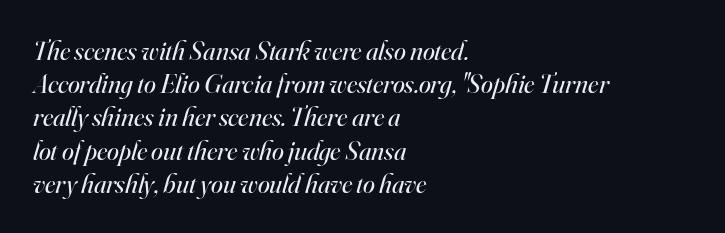
{"italic": "yes", "lean": "right", "slant_degrees": 16, "bold": "no", "underline": "no", "align": "left", "line_spacing_ratio": 1.23, "letter_spacing": "normal", "letter_spacing_em": 0.0, "glyph_px": 27}
